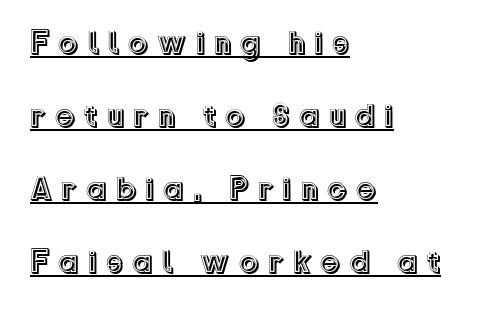
{"italic": "no", "width": "normal", "x_height": "medium", "monospaced": "no", "underline": "yes", "align": "left", "line_spacing": "loose", "line_spacing_ratio": 2.28, "letter_spacing": "wide", "letter_spacing_em": 0.27, "glyph_px": 32}
